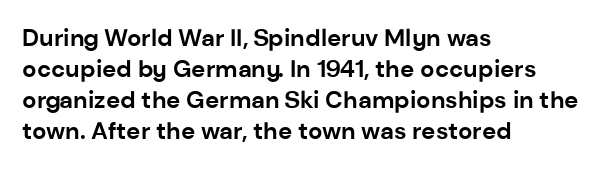
If you measured baseline to baseline, you'd find a middling distance. The specimen reads as upright at a glance. Glyph-to-glyph distance matches everyday printed text. Heavy, bold letterforms. Each row of text sits above clean, open space.
